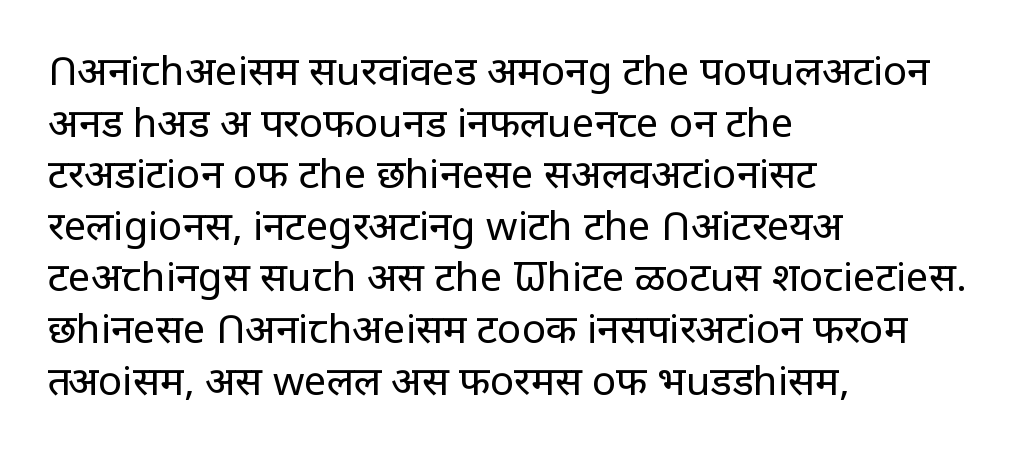
{"serif": "no", "italic": "no", "bold": "no", "weight": "regular", "width": "normal", "stroke_contrast": "low", "x_height": "large", "monospaced": "no", "underline": "no", "align": "left", "line_spacing": "normal", "line_spacing_ratio": 1.29, "letter_spacing": "normal", "letter_spacing_em": 0.0, "glyph_px": 40}
